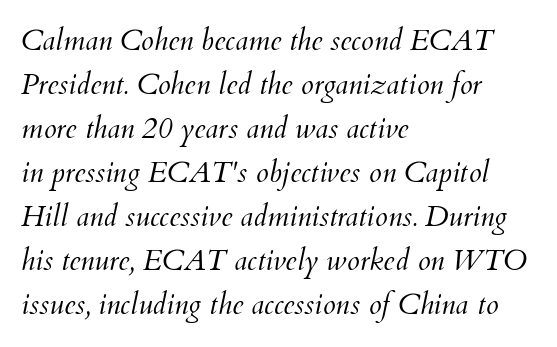
The paragraph shown leans on its left margin. Baseline-to-baseline distance is the conventional proportion of letter height. The space directly below the letters is spotless. Caption: face not bold, strokes unweighted. Characters are canted at an angle relative to the baseline's perpendicular.
